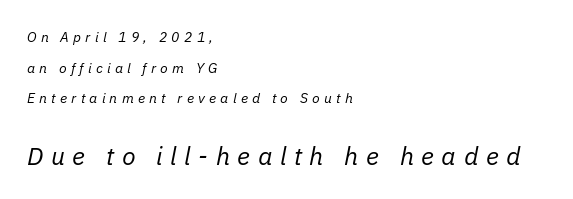
The image shows 25 px text type, italic (leaning right); set left-aligned, loose line spacing (2.19x), unusually wide letter spacing (+0.3 em), not underlined; the second (bottom) block is 1.79x larger.
